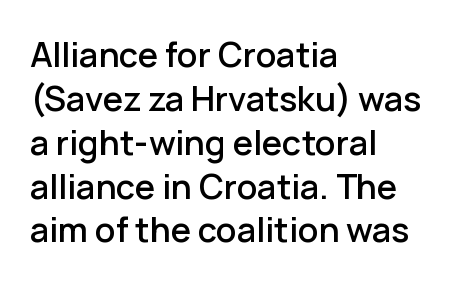
Italic: no, the glyphs are upright roman. The space beneath each line is pristine and unruled. Summary of vertical rhythm: regular, with standard interline spacing. These lines are composed in type without serifs. Visually the block forms a straight wall on the left and a jagged coastline on the right. Proportional: the letters do not fall into vertical columns.
